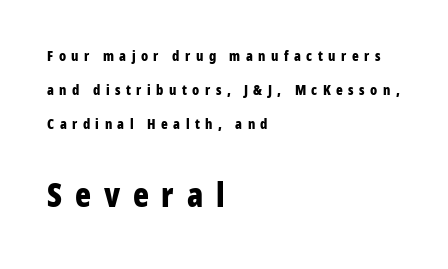
Q: Is the text bold? A: Yes.
Q: Is the text italic (slanted)? A: No, it is upright.
Q: Is the typeface a serif or a sans-serif typeface? A: Sans-serif.
Q: Is the text underlined? A: No.
Q: How is the paragraph aligned? A: Left-aligned.
Q: Is the spacing between letters normal or unusually wide? A: Unusually wide.
Q: Is the spacing between lines tight, normal or loose? A: Loose.
Q: Which block of text is set in a larger size, the first (top) or the second (bottom)? A: The second (bottom) one.
Q: Width (condensed, normal, or wide)? A: Condensed.
Q: Stroke contrast? A: Low.
Q: x-height? A: Medium.
Q: Monospaced? A: No.
